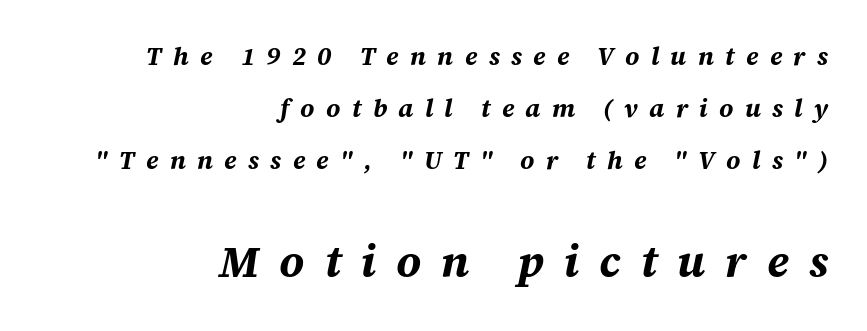
Q: Is the text bold? A: Yes.
Q: Is the text italic (slanted)? A: Yes, it leans right by about 12 degrees.
Q: Is the text underlined? A: No.
Q: How is the paragraph aligned? A: Right-aligned.
Q: Is the spacing between letters normal or unusually wide? A: Unusually wide.
Q: Is the spacing between lines tight, normal or loose? A: Loose.
Q: Which block of text is set in a larger size, the first (top) or the second (bottom)? A: The second (bottom) one.
Q: Width (condensed, normal, or wide)? A: Normal.
Q: Stroke contrast? A: Medium.
Q: x-height? A: Large.
Q: Monospaced? A: No.
